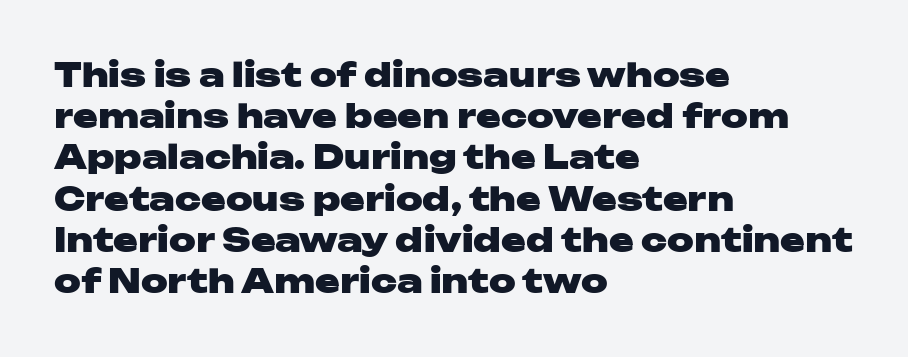
The image shows 33 px heavy, wide sans-serif type, upright; set left-aligned, normal line spacing (1.25x), normal letter spacing, not underlined; low stroke contrast and a medium x-height.
